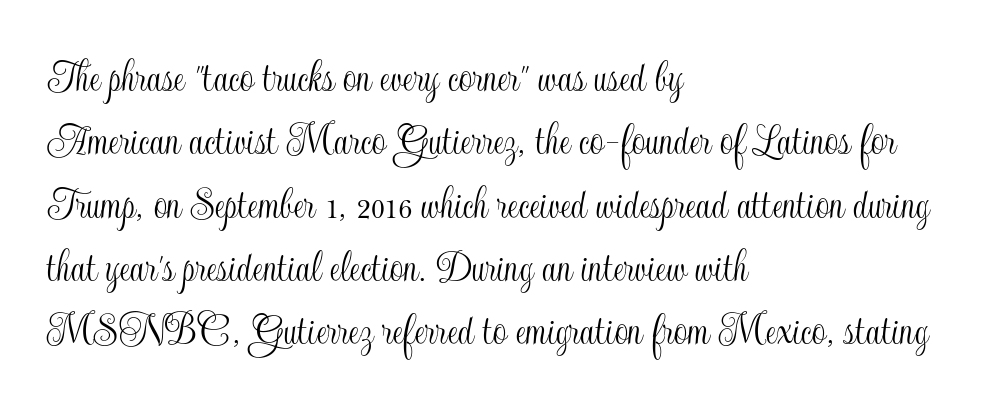
{"width": "condensed", "x_height": "small", "monospaced": "no", "underline": "no", "align": "left", "line_spacing": "normal", "line_spacing_ratio": 1.32, "letter_spacing": "normal", "letter_spacing_em": 0.0, "glyph_px": 48}
